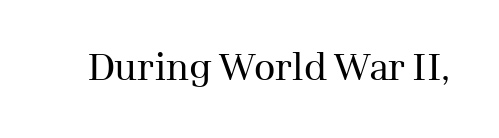
Inter-character spacing is left at the font's built-in metrics. Here the designer chose a conventional face with non-uniform glyph widths. The text was rendered using a seriffed face with decorative stroke endings. The lettering stays uniformly vertical, giving the passage a roman look. Bold? No — there's no thickening of the strokes.
